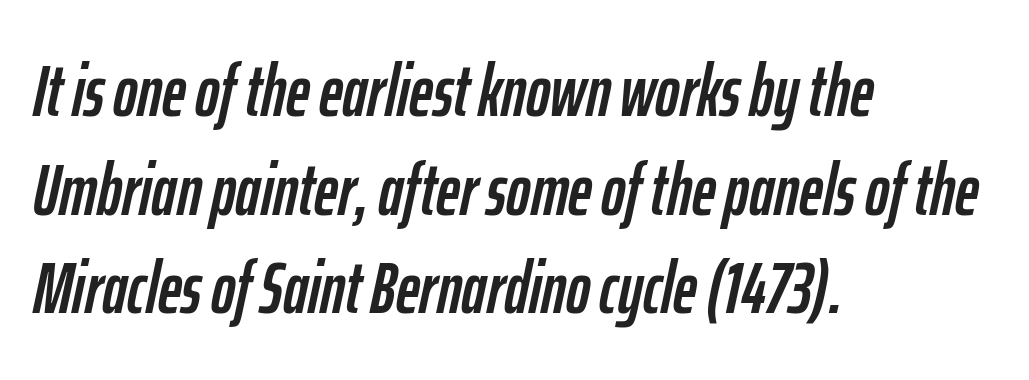
Q: Is the text italic (slanted)? A: Yes, it leans right by about 12 degrees.
Q: Is the text underlined? A: No.
Q: How is the paragraph aligned? A: Left-aligned.
Q: Is the spacing between letters normal or unusually wide? A: Normal.
Q: Is the spacing between lines tight, normal or loose? A: Normal.
Q: Width (condensed, normal, or wide)? A: Condensed.
Q: Stroke contrast? A: Low.
Q: x-height? A: Medium.
Q: Monospaced? A: No.
